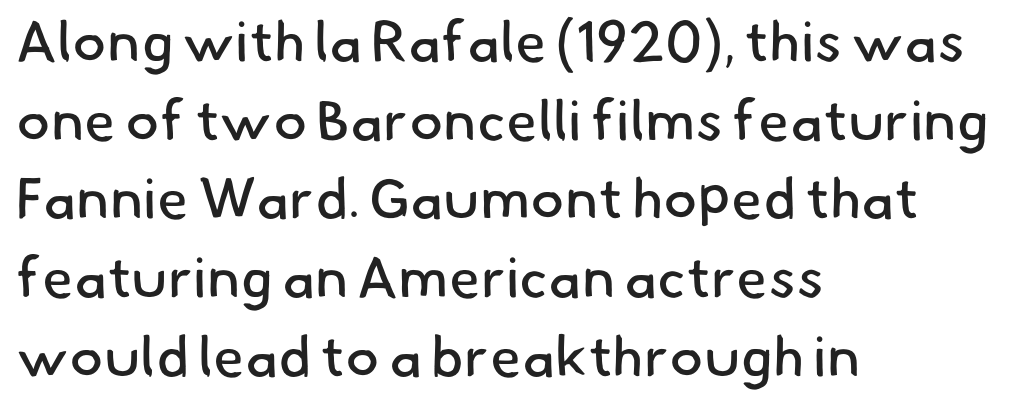
The image shows 57 px regular-weight sans-serif type; set left-aligned, normal line spacing (1.38x), normal letter spacing, not underlined; low stroke contrast and a small x-height.
